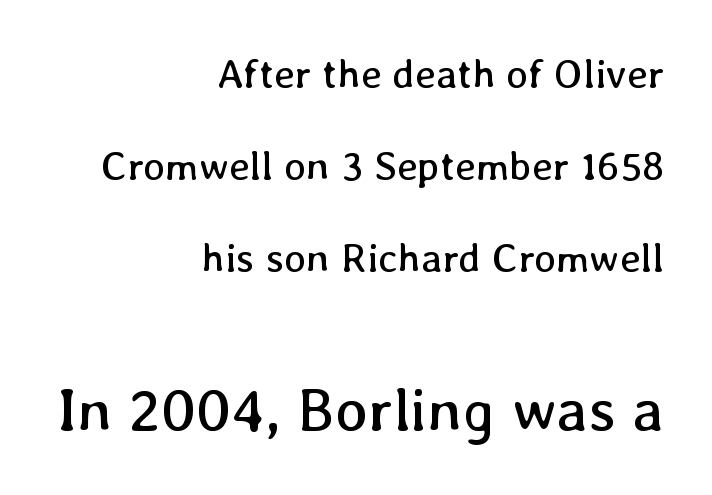
The image shows 61 px regular-weight type, upright; set right-aligned, loose line spacing (2.24x), normal letter spacing, not underlined; the second (bottom) block is 1.49x larger; low stroke contrast and a medium x-height.
